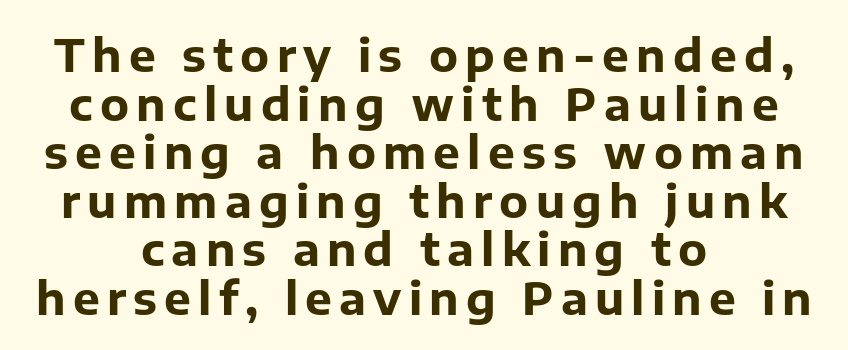
{"serif": "no", "italic": "no", "bold": "yes", "weight": "bold", "width": "normal", "stroke_contrast": "low", "x_height": "medium", "monospaced": "no", "underline": "no", "align": "center", "line_spacing": "tight", "line_spacing_ratio": 1.08, "glyph_px": 45}
